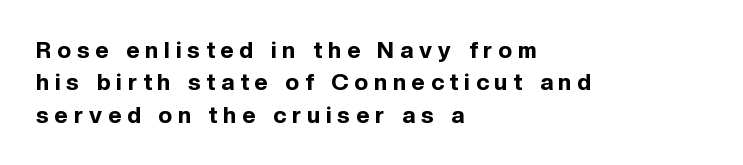
The image shows 23 px bold type, upright; set left-aligned, normal line spacing (1.41x), unusually wide letter spacing (+0.26 em), not underlined.
